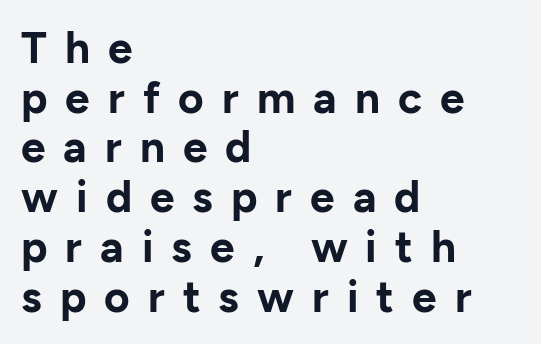
Q: Is the text bold? A: Yes.
Q: Is the text italic (slanted)? A: No, it is upright.
Q: Is the typeface a serif or a sans-serif typeface? A: Sans-serif.
Q: Is the text underlined? A: No.
Q: How is the paragraph aligned? A: Left-aligned.
Q: Is the spacing between letters normal or unusually wide? A: Unusually wide.
Q: Is the spacing between lines tight, normal or loose? A: Tight.
Q: Width (condensed, normal, or wide)? A: Normal.
Q: Stroke contrast? A: Low.
Q: x-height? A: Medium.
Q: Monospaced? A: No.
